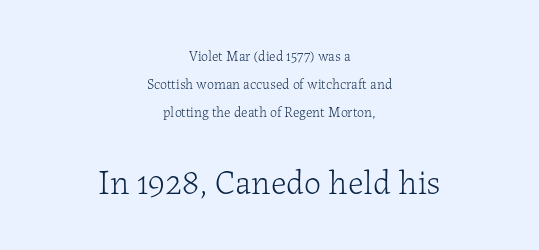
Q: Is the text bold? A: No.
Q: Is the text italic (slanted)? A: No, it is upright.
Q: Is the typeface a serif or a sans-serif typeface? A: Serif.
Q: Is the text underlined? A: No.
Q: How is the paragraph aligned? A: Centered.
Q: Is the spacing between letters normal or unusually wide? A: Normal.
Q: Is the spacing between lines tight, normal or loose? A: Loose.
Q: Which block of text is set in a larger size, the first (top) or the second (bottom)? A: The second (bottom) one.
Q: Width (condensed, normal, or wide)? A: Normal.
Q: Stroke contrast? A: Low.
Q: x-height? A: Medium.
Q: Monospaced? A: No.
